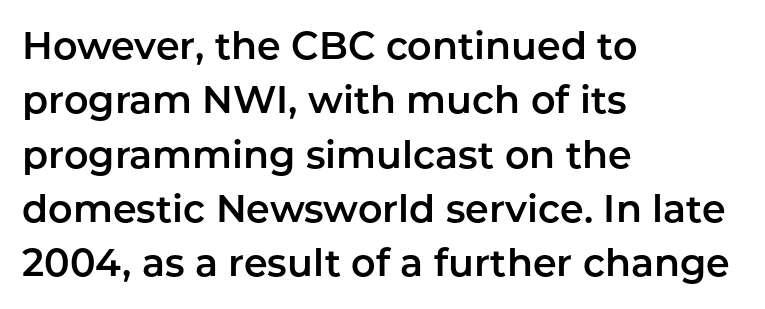
{"serif": "no", "italic": "no", "width": "normal", "stroke_contrast": "low", "x_height": "medium", "monospaced": "no", "underline": "no", "align": "left", "line_spacing": "normal", "line_spacing_ratio": 1.43, "letter_spacing": "normal", "letter_spacing_em": 0.0, "glyph_px": 38}
